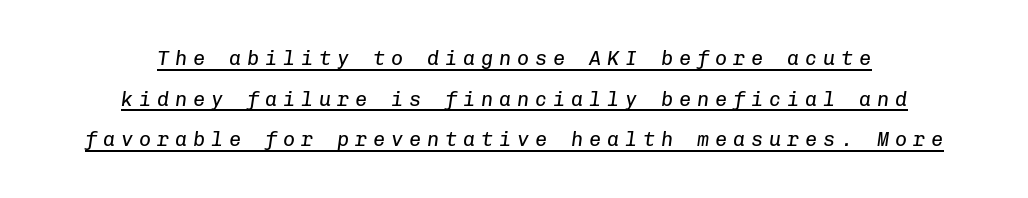
Stem width sits at or under what a default text font uses. How are the letters spaced? Widely, with obvious added tracking. You can tell it's italic because the verticals aren't actually vertical. The lines are spread far apart with generous leading.
